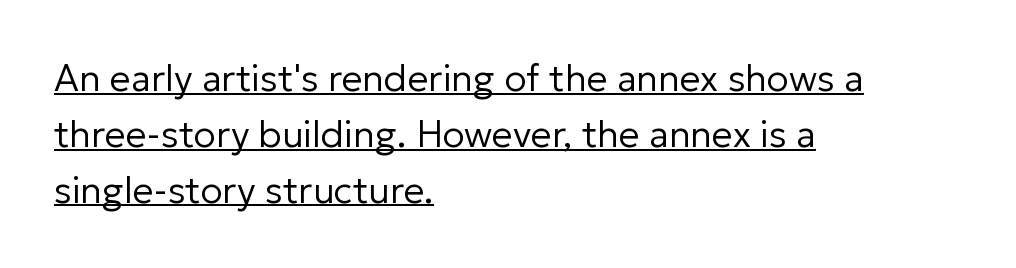
The image shows 37 px regular-weight sans-serif type, upright; set left-aligned, normal line spacing (1.51x), normal letter spacing, underlined; low stroke contrast and a medium x-height.
